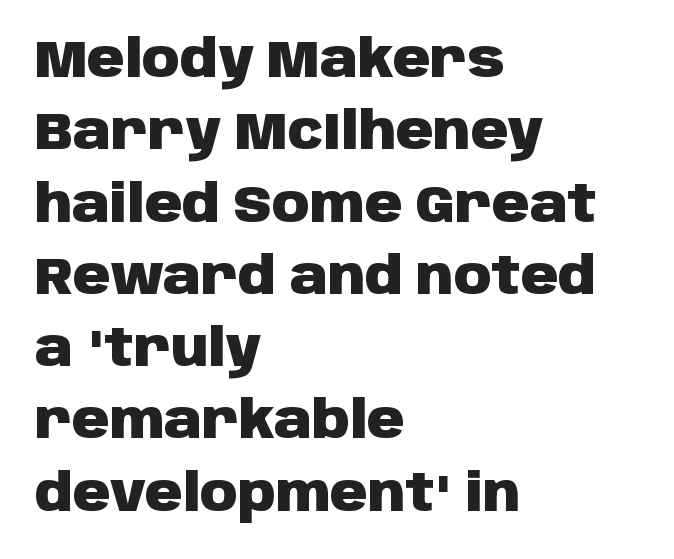
Q: Is the text bold? A: Yes.
Q: Is the text italic (slanted)? A: No, it is upright.
Q: Is the typeface a serif or a sans-serif typeface? A: Sans-serif.
Q: Is the text underlined? A: No.
Q: How is the paragraph aligned? A: Left-aligned.
Q: Is the spacing between letters normal or unusually wide? A: Normal.
Q: Is the spacing between lines tight, normal or loose? A: Normal.
Q: Width (condensed, normal, or wide)? A: Normal.
Q: Stroke contrast? A: Low.
Q: x-height? A: Large.
Q: Monospaced? A: No.
